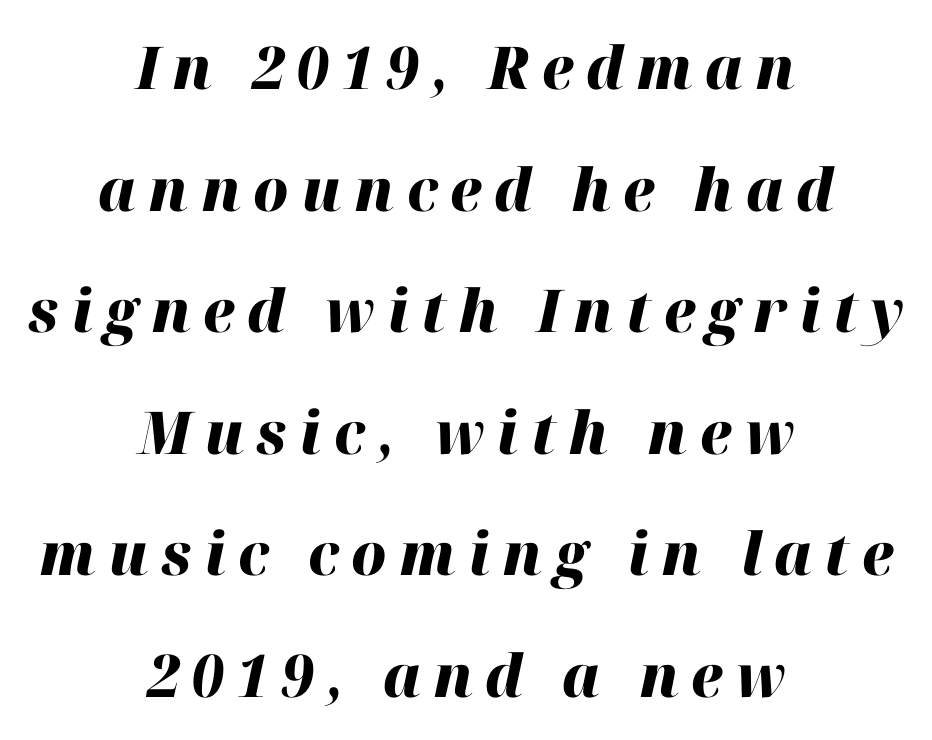
Do the characters align in a grid? No, the font is proportional. Typeset on center — no edge is straight. This is oblique type, the kind used for emphasis or titles. Weight check: bold — yes, fully. Descenders hang freely into open space. If you measured baseline to baseline, you'd find a long distance.
